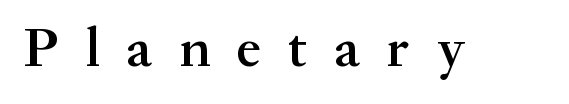
The specimen reads as upright at a glance. You could not count columns in this text — the font is proportionally spaced. Type style note: has serifs. Every letter is mildly thick-stroked: semibold rather than bold. The words here are not underlined.
